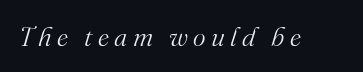
The image shows 27 px text type, italic (leaning right); set unusually wide letter spacing (+0.2 em), not underlined.
